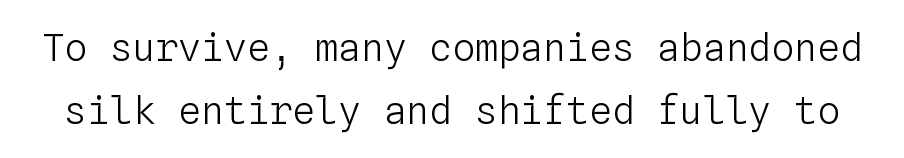
Q: Is the text bold? A: No.
Q: Is the text italic (slanted)? A: No, it is upright.
Q: Is the text underlined? A: No.
Q: Is the spacing between letters normal or unusually wide? A: Normal.
Q: Is the spacing between lines tight, normal or loose? A: Normal.
Q: Width (condensed, normal, or wide)? A: Normal.
Q: Stroke contrast? A: Low.
Q: x-height? A: Medium.
Q: Monospaced? A: Yes.
